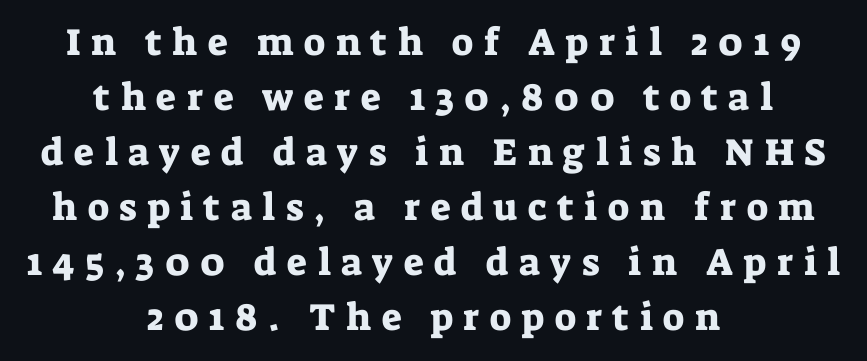
Notice how the passage keeps no hard edge, just a central spine. This sample uses an upright cut, with every glyph sitting square on the baseline. Proportional: the letters do not fall into vertical columns. This is serif lettering, the kind often seen in printed books. Nobody drew a line under any word here. A normal amount of white space separates one row of letters from the next.
